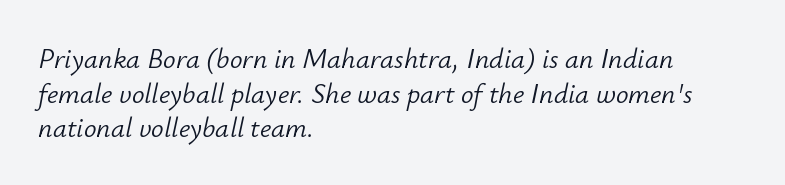
{"italic": "yes", "lean": "right", "slant_degrees": 12, "bold": "no", "weight": "light", "width": "normal", "stroke_contrast": "low", "x_height": "small", "monospaced": "no", "underline": "no", "align": "left", "line_spacing_ratio": 1.24, "letter_spacing": "normal", "letter_spacing_em": 0.0, "glyph_px": 28}
